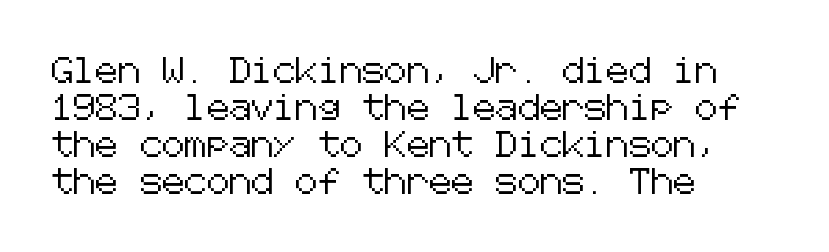
Q: Is the text italic (slanted)? A: No, it is upright.
Q: Is the text underlined? A: No.
Q: How is the paragraph aligned? A: Left-aligned.
Q: Is the spacing between letters normal or unusually wide? A: Normal.
Q: Is the spacing between lines tight, normal or loose? A: Normal.
